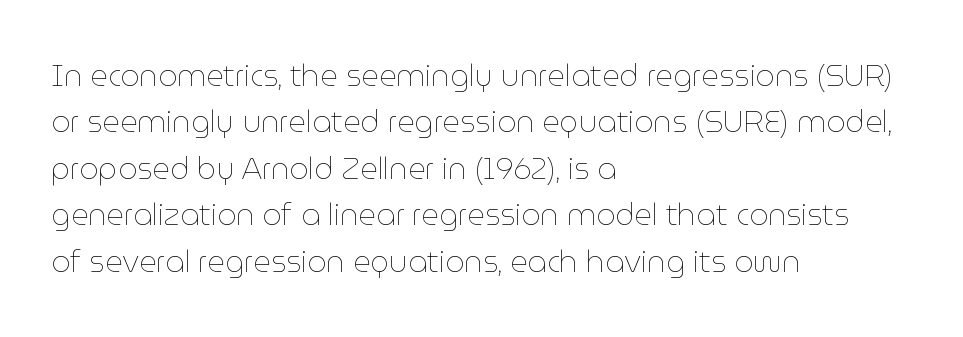
{"italic": "no", "bold": "no", "weight": "thin", "width": "normal", "stroke_contrast": "low", "x_height": "medium", "monospaced": "no", "underline": "no", "align": "left", "line_spacing": "normal", "line_spacing_ratio": 1.55, "letter_spacing": "normal", "letter_spacing_em": 0.0, "glyph_px": 30}
